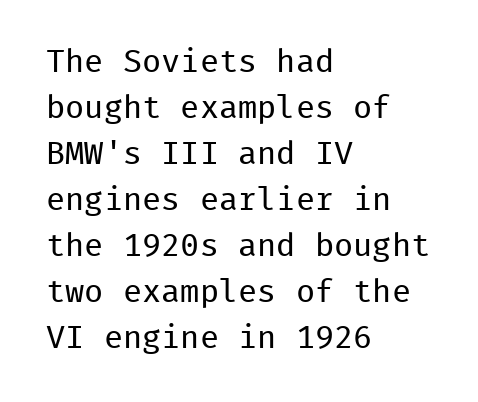
The image shows 32 px regular-weight sans-serif type, upright, monospaced; set left-aligned, normal line spacing (1.44x), normal letter spacing, not underlined; low stroke contrast and a medium x-height.
